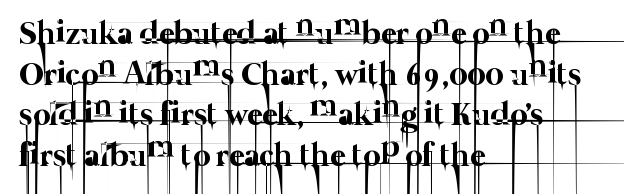
The image shows 33 px thin type; set left-aligned, line spacing 1.23x, normal letter spacing, not underlined; low stroke contrast and a medium x-height.
